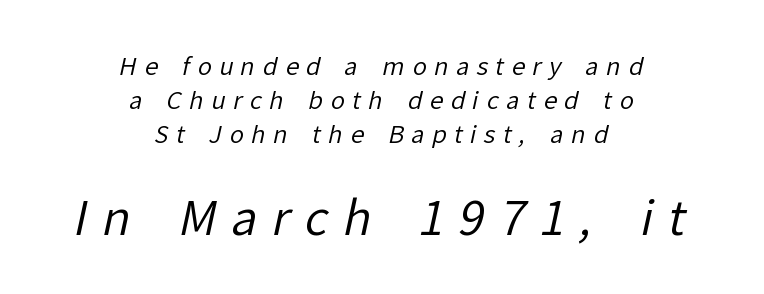
Looks like regular typesetting: each glyph gets only the width it needs. Honestly, the letter spacing is so wide it's the main thing you notice. The font family rendered here belongs to the sans-serif group. Vertical spacing — default.
